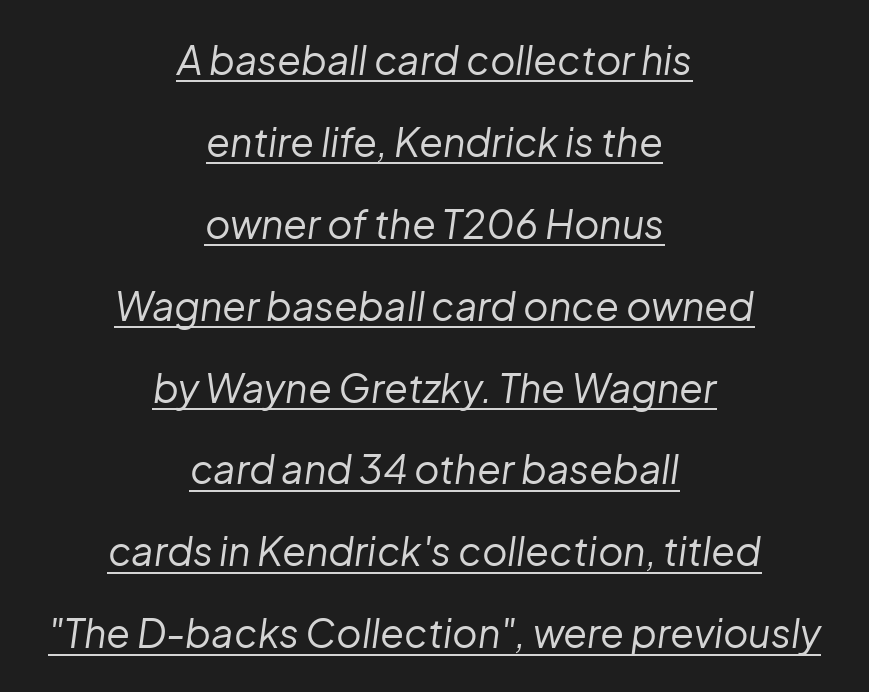
{"italic": "yes", "lean": "right", "slant_degrees": 8, "bold": "no", "weight": "regular", "width": "normal", "stroke_contrast": "low", "x_height": "medium", "monospaced": "no", "underline": "yes", "align": "center", "line_spacing": "loose", "line_spacing_ratio": 2.1, "letter_spacing": "normal", "letter_spacing_em": 0.0, "glyph_px": 39}
